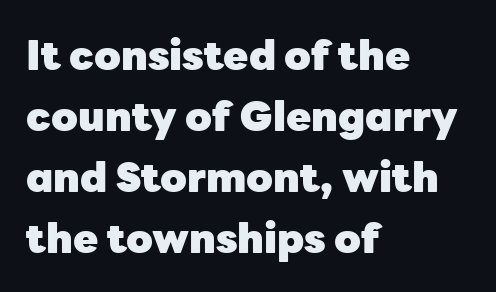
{"serif": "no", "italic": "no", "bold": "yes", "weight": "heavy", "width": "normal", "stroke_contrast": "low", "x_height": "medium", "monospaced": "no", "underline": "no", "align": "left", "line_spacing": "normal", "line_spacing_ratio": 1.49, "letter_spacing": "normal", "letter_spacing_em": 0.0, "glyph_px": 41}
